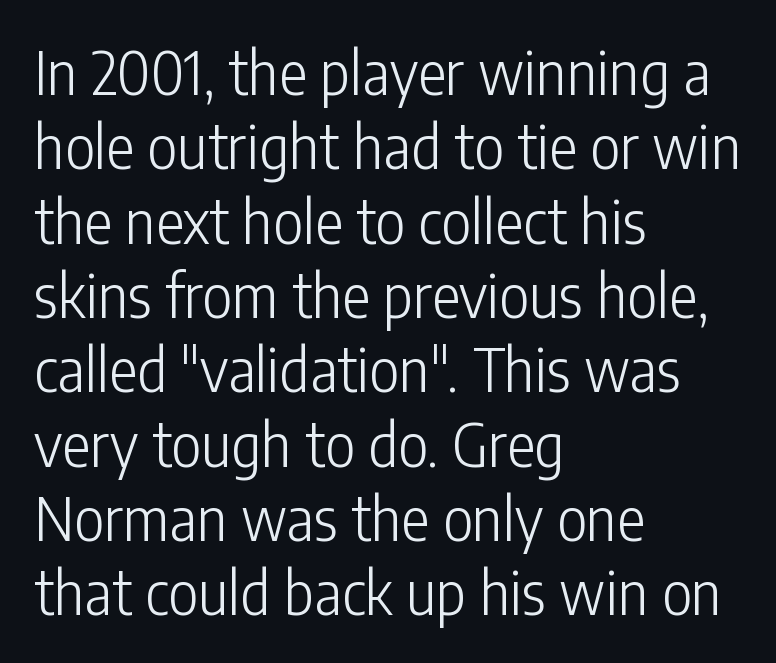
The image shows 59 px light, condensed sans-serif type, upright; set left-aligned, normal line spacing (1.26x), normal letter spacing, not underlined; low stroke contrast and a medium x-height.
